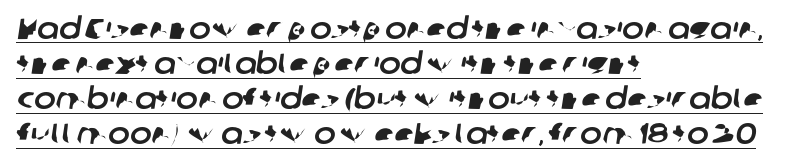
Q: Is the typeface a serif or a sans-serif typeface? A: Sans-serif.
Q: Is the text underlined? A: Yes.
Q: How is the paragraph aligned? A: Left-aligned.
Q: Is the spacing between letters normal or unusually wide? A: Normal.
Q: Width (condensed, normal, or wide)? A: Normal.
Q: Stroke contrast? A: Low.
Q: x-height? A: Medium.
Q: Monospaced? A: No.
